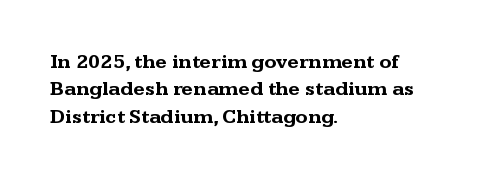
Q: Is the text bold? A: Yes.
Q: Is the text italic (slanted)? A: No, it is upright.
Q: Is the text underlined? A: No.
Q: How is the paragraph aligned? A: Left-aligned.
Q: Is the spacing between letters normal or unusually wide? A: Normal.
Q: Is the spacing between lines tight, normal or loose? A: Normal.
